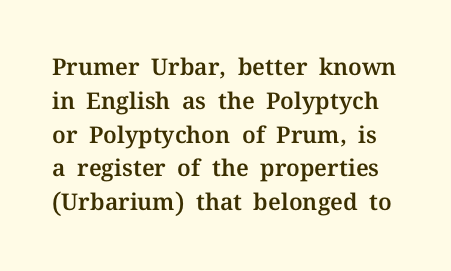
Q: Is the text italic (slanted)? A: No, it is upright.
Q: Is the text underlined? A: No.
Q: Is the spacing between letters normal or unusually wide? A: Normal.
Q: Is the spacing between lines tight, normal or loose? A: Normal.
